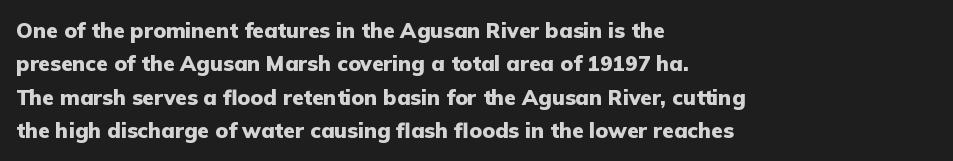
The lines sit at an ordinary, default distance from one another. Bare-footed words on every line. The rendering uses a bold face; every stroke is thick and dark. Posture: upright roman.
